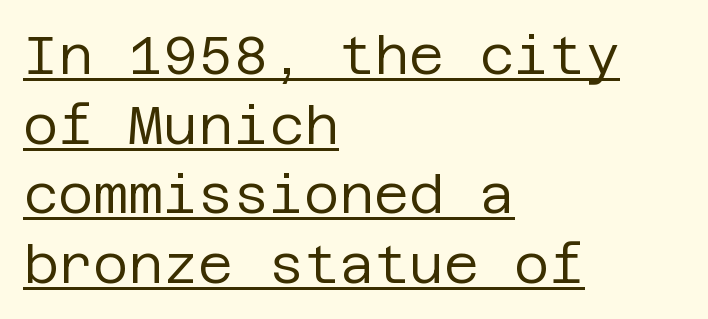
The image shows 54 px regular-weight sans-serif type, upright; set left-aligned, normal line spacing (1.29x), normal letter spacing, underlined; low stroke contrast and a large x-height.
